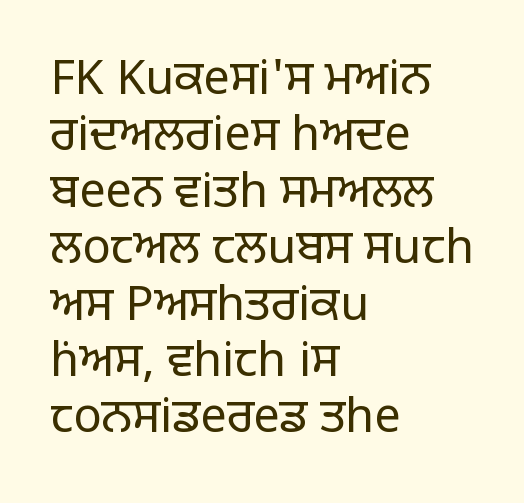
Q: Is the text bold? A: No.
Q: Is the text italic (slanted)? A: No, it is upright.
Q: Is the typeface a serif or a sans-serif typeface? A: Sans-serif.
Q: Is the text underlined? A: No.
Q: How is the paragraph aligned? A: Left-aligned.
Q: Is the spacing between letters normal or unusually wide? A: Normal.
Q: Width (condensed, normal, or wide)? A: Normal.
Q: Stroke contrast? A: Low.
Q: x-height? A: Large.
Q: Monospaced? A: No.
